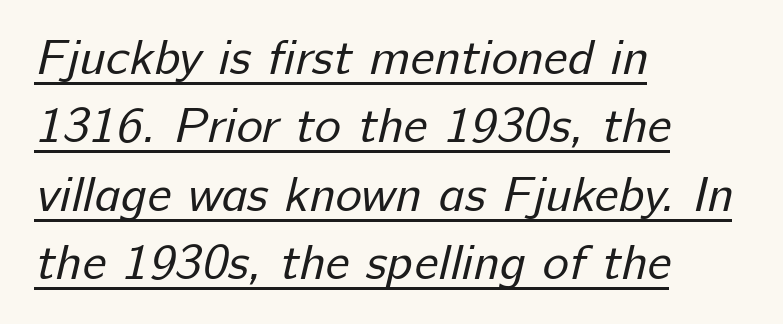
Q: Is the text bold? A: No.
Q: Is the typeface a serif or a sans-serif typeface? A: Sans-serif.
Q: Is the text underlined? A: Yes.
Q: How is the paragraph aligned? A: Left-aligned.
Q: Is the spacing between letters normal or unusually wide? A: Normal.
Q: Is the spacing between lines tight, normal or loose? A: Normal.
Q: Width (condensed, normal, or wide)? A: Normal.
Q: Stroke contrast? A: Low.
Q: x-height? A: Medium.
Q: Monospaced? A: No.
